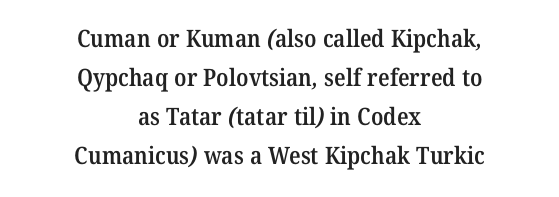
Students, this is semibold: more ink than regular, less than bold. The paragraph shown floats in the horizontal middle. Notice how descenders clear the ascenders below comfortably — that's standard leading. Any mark beneath the type? The region is blank.
